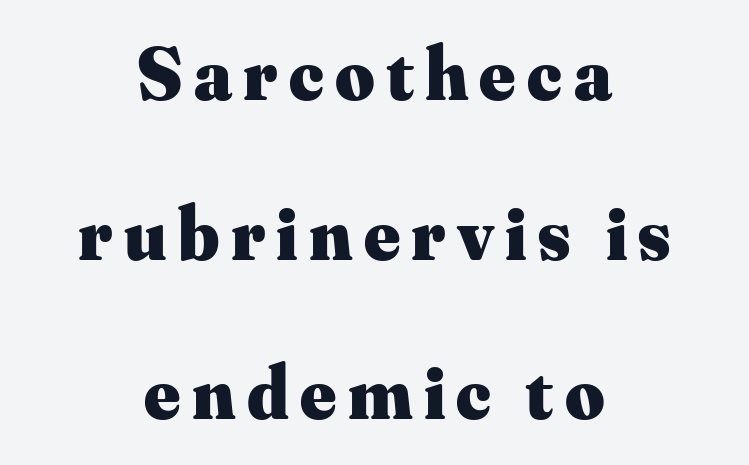
Type without underlining. Varying glyph widths throughout — classic text-font behaviour. Letterform terminals end in serifs throughout the passage. Look at the stroke-to-counter ratio: heavy, a bold.
